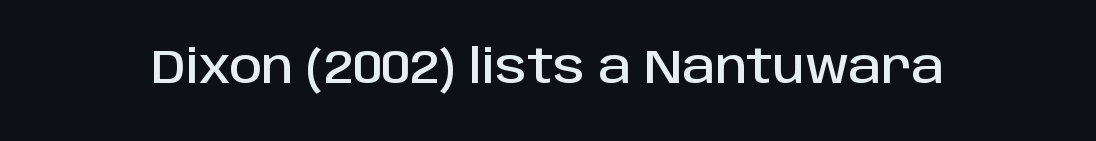
{"serif": "no", "italic": "no", "width": "normal", "stroke_contrast": "low", "x_height": "large", "monospaced": "no", "underline": "no", "letter_spacing": "normal", "letter_spacing_em": 0.0, "glyph_px": 46}
